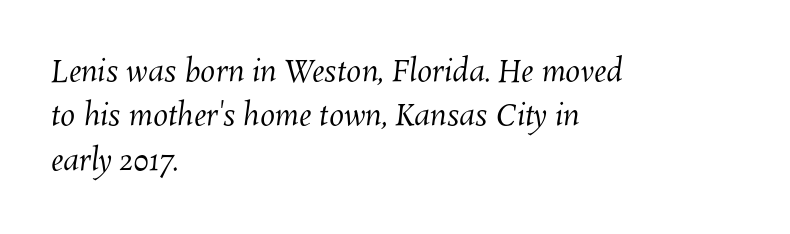
{"bold": "no", "weight": "regular", "width": "normal", "stroke_contrast": "medium", "x_height": "medium", "monospaced": "no", "underline": "no", "align": "left", "line_spacing": "normal", "line_spacing_ratio": 1.48, "letter_spacing": "normal", "letter_spacing_em": 0.0, "glyph_px": 30}
